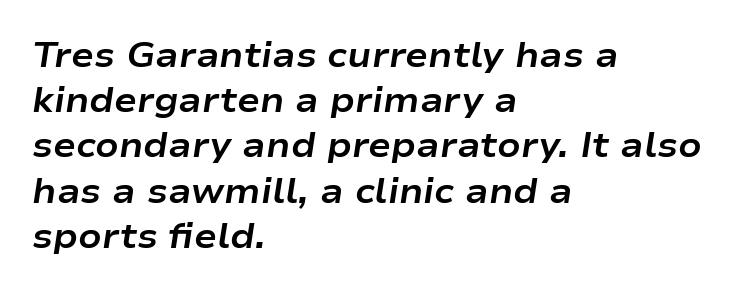
The whole block is typeset with a tilt. The glyphs have the mass of a bold cut. Each letter keeps its own natural width here, so spacing adapts to shape. Whoever set this chose a conventional vertical rhythm.
